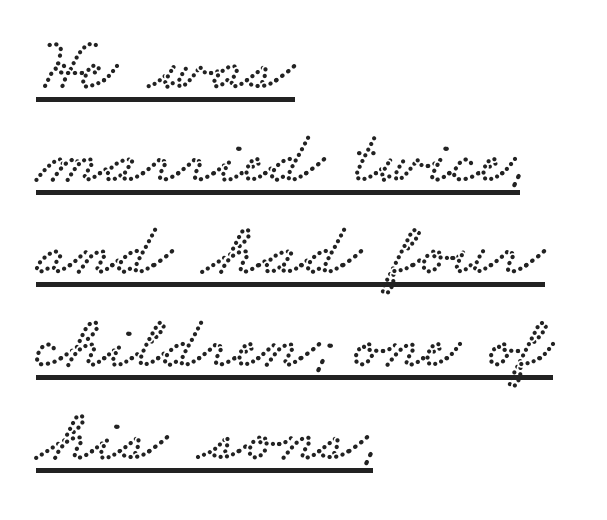
Quick note: underline on. I'd call this a serif setting — the letters wear small feet. Compared with a centered layout, this one pins lines to the left instead. There is no visible air inserted between adjacent glyphs.
